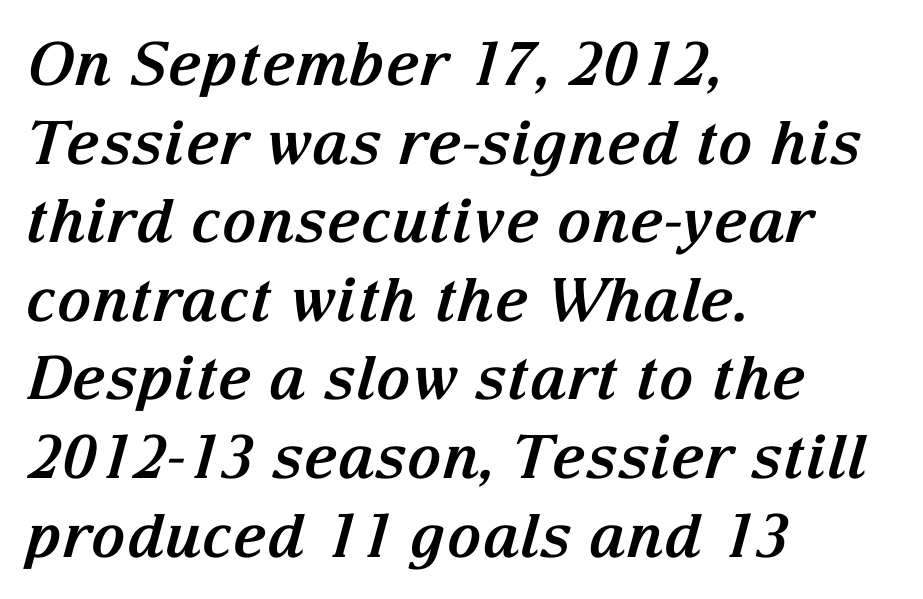
{"serif": "yes", "italic": "yes", "lean": "right", "slant_degrees": 15, "bold": "yes", "weight": "bold", "width": "normal", "stroke_contrast": "medium", "x_height": "medium", "monospaced": "no", "underline": "no", "align": "left", "line_spacing": "normal", "line_spacing_ratio": 1.31, "letter_spacing": "normal", "letter_spacing_em": 0.0, "glyph_px": 60}
